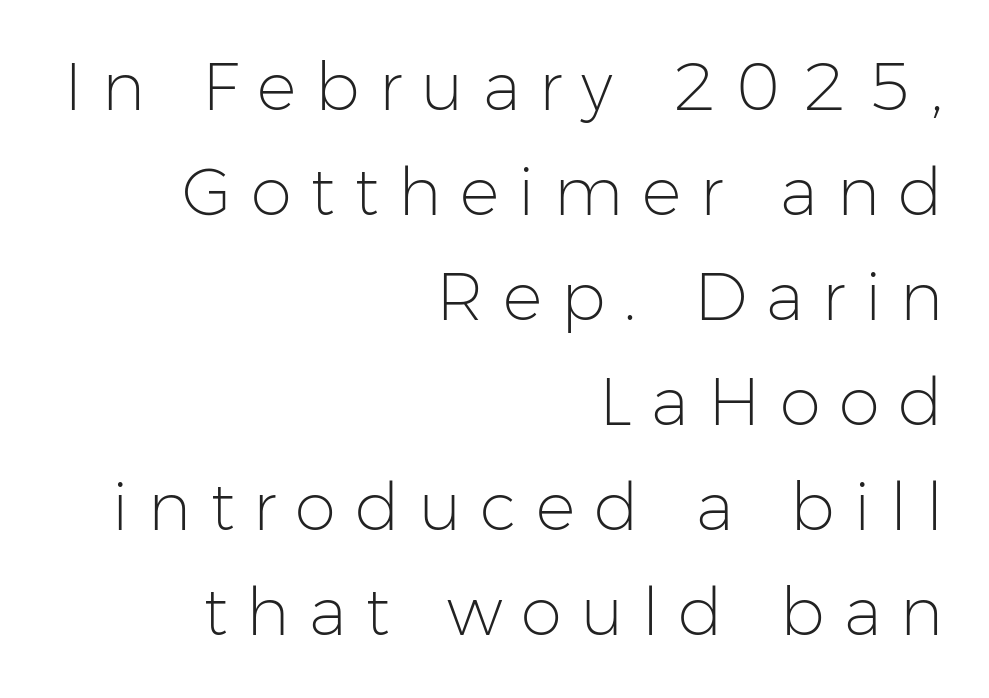
The image shows 66 px light sans-serif type, upright; set right-aligned, normal line spacing (1.59x), unusually wide letter spacing (+0.29 em), not underlined; low stroke contrast and a medium x-height.
